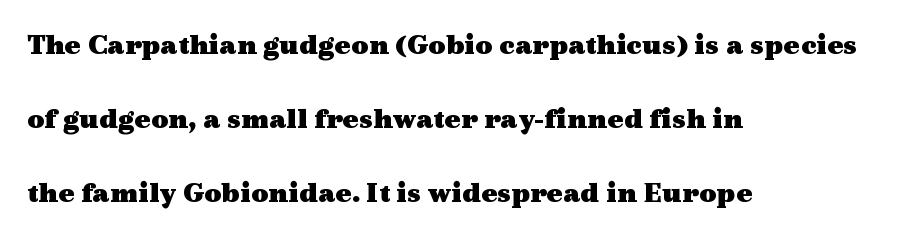
The image shows 30 px heavy, wide serif type, upright; set left-aligned, loose line spacing (2.46x), normal letter spacing, not underlined; a medium x-height.
